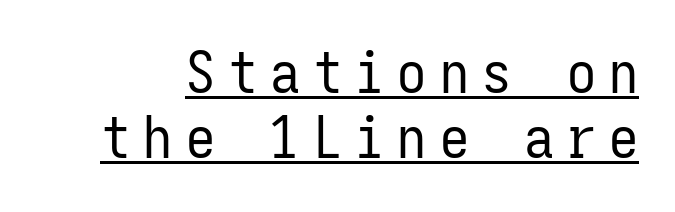
The image shows 58 px regular-weight, condensed sans-serif type, upright, monospaced; set tight line spacing (1.12x), unusually wide letter spacing (+0.23 em), underlined; low stroke contrast and a medium x-height.
